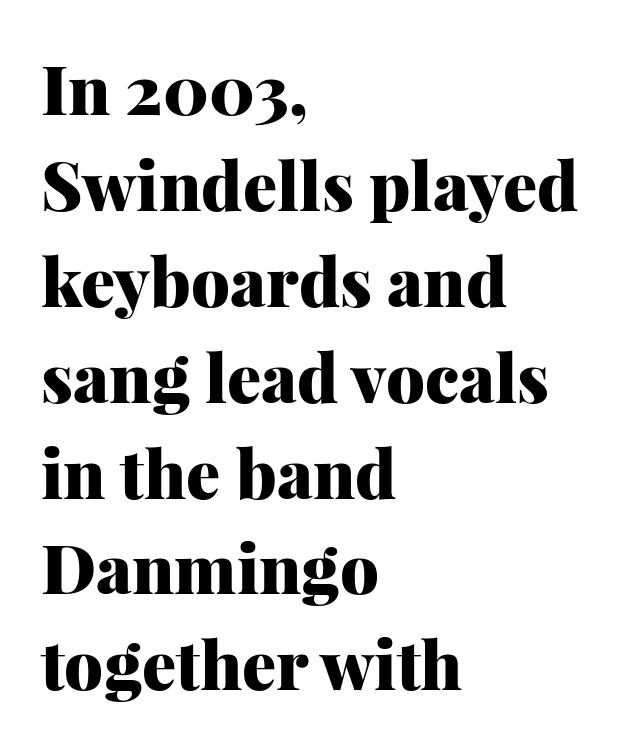
Q: Is the text bold? A: Yes.
Q: Is the text italic (slanted)? A: No, it is upright.
Q: Is the typeface a serif or a sans-serif typeface? A: Serif.
Q: Is the text underlined? A: No.
Q: How is the paragraph aligned? A: Left-aligned.
Q: Is the spacing between letters normal or unusually wide? A: Normal.
Q: Is the spacing between lines tight, normal or loose? A: Normal.
Q: Width (condensed, normal, or wide)? A: Normal.
Q: Stroke contrast? A: Medium.
Q: x-height? A: Medium.
Q: Monospaced? A: No.
